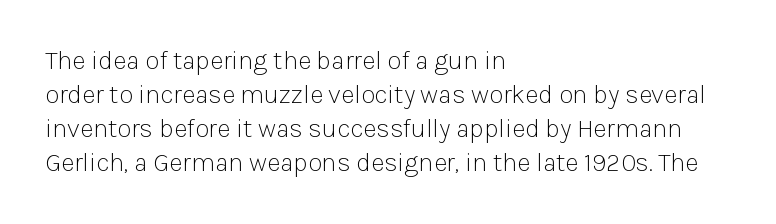
Q: Is the text bold? A: No.
Q: Is the text italic (slanted)? A: No, it is upright.
Q: Is the text underlined? A: No.
Q: How is the paragraph aligned? A: Left-aligned.
Q: Is the spacing between letters normal or unusually wide? A: Normal.
Q: Is the spacing between lines tight, normal or loose? A: Normal.
